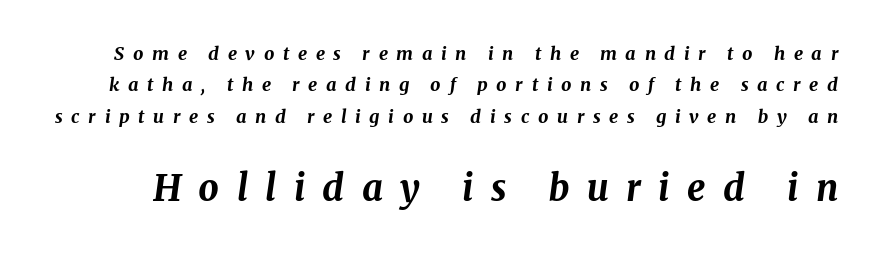
Typographic density is high because the face is bold. Honestly, there is no underline to notice here at all. Compared with ordinary roman type, these characters are visibly tilted. The face used here is proportionally spaced, like ordinary book or web type. Inter-character spacing is expanded well beyond the font's built-in metrics. The block sitting lower on the canvas is the one with enlarged characters.
